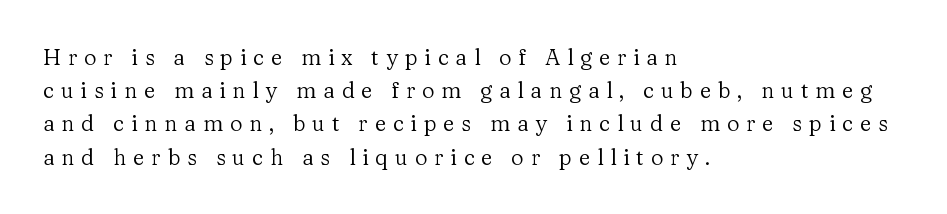
Q: Is the text bold? A: No.
Q: Is the text italic (slanted)? A: No, it is upright.
Q: Is the text underlined? A: No.
Q: How is the paragraph aligned? A: Left-aligned.
Q: Is the spacing between letters normal or unusually wide? A: Unusually wide.
Q: Is the spacing between lines tight, normal or loose? A: Normal.
